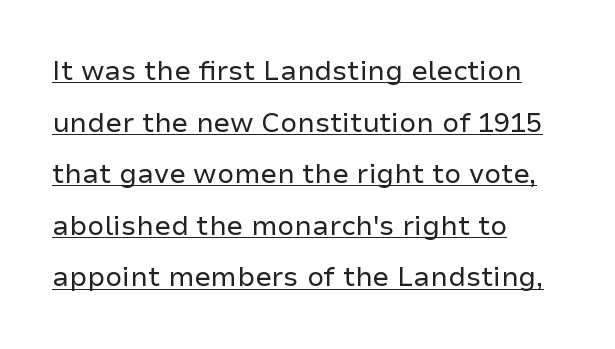
Default kerning and tracking; the words read as compact shapes. All the whitespace from short lines collects on the right. The specimen includes a rule beneath the text block's lines. The typography opts for an upright posture over an oblique one. Weight: not bold — regular or lighter.
